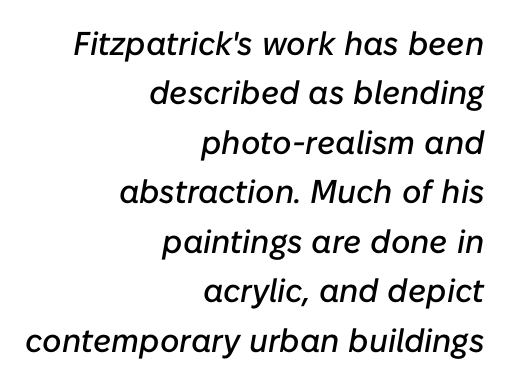
The image shows 33 px text type, italic (leaning right); set right-aligned, normal line spacing (1.5x), normal letter spacing, not underlined; low stroke contrast and a medium x-height.
